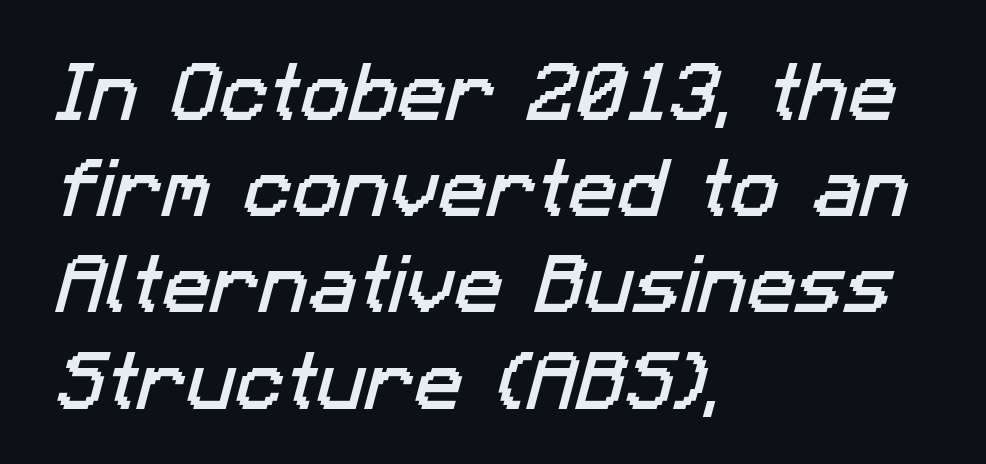
Q: Is the typeface a serif or a sans-serif typeface? A: Sans-serif.
Q: Is the text underlined? A: No.
Q: How is the paragraph aligned? A: Left-aligned.
Q: Is the spacing between letters normal or unusually wide? A: Normal.
Q: Is the spacing between lines tight, normal or loose? A: Normal.
Q: Width (condensed, normal, or wide)? A: Normal.
Q: Stroke contrast? A: Low.
Q: x-height? A: Medium.
Q: Monospaced? A: No.
